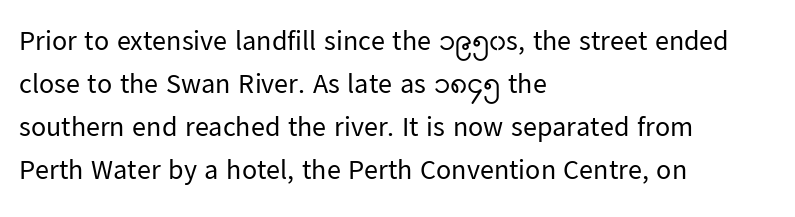
{"serif": "no", "italic": "no", "bold": "no", "weight": "regular", "width": "normal", "stroke_contrast": "low", "x_height": "medium", "monospaced": "no", "underline": "no", "align": "left", "line_spacing": "normal", "line_spacing_ratio": 1.54, "letter_spacing": "normal", "letter_spacing_em": 0.0, "glyph_px": 28}
